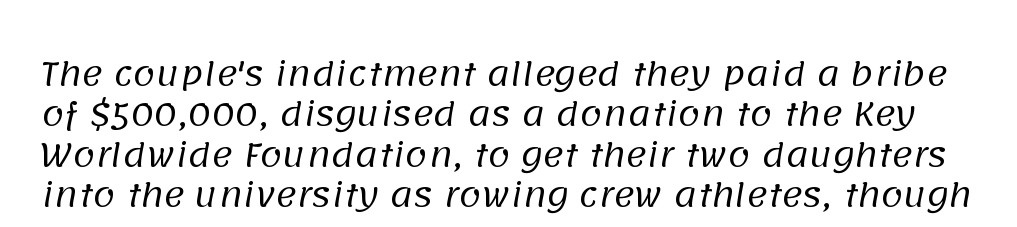
{"serif": "no", "bold": "no", "weight": "regular", "width": "normal", "stroke_contrast": "low", "x_height": "large", "monospaced": "no", "underline": "no", "line_spacing": "normal", "line_spacing_ratio": 1.26, "letter_spacing": "normal", "letter_spacing_em": 0.0, "glyph_px": 32}
